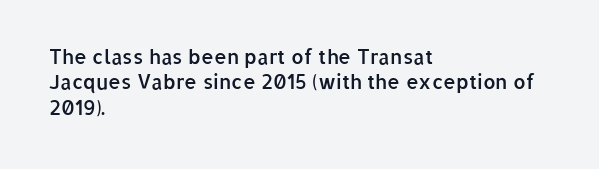
Q: Is the text bold? A: Semi-bold.
Q: Is the text italic (slanted)? A: No, it is upright.
Q: Is the text underlined? A: No.
Q: How is the paragraph aligned? A: Left-aligned.
Q: Is the spacing between letters normal or unusually wide? A: Normal.
Q: Is the spacing between lines tight, normal or loose? A: Normal.
